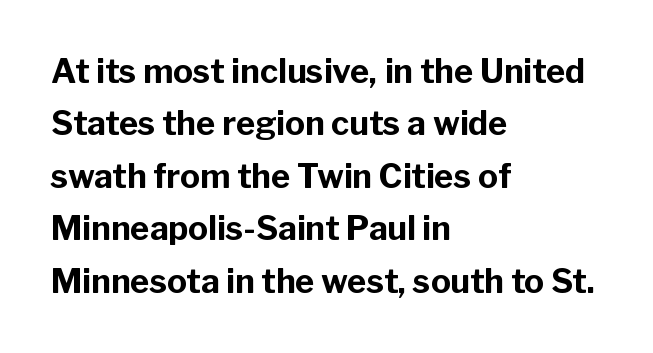
The image shows 33 px bold sans-serif type, upright; set left-aligned, normal line spacing (1.59x), normal letter spacing, not underlined; low stroke contrast and a medium x-height.
